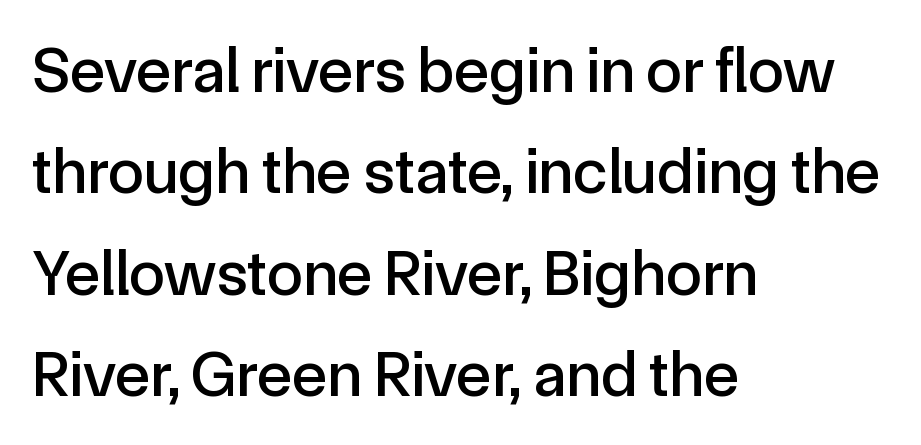
{"serif": "no", "italic": "no", "width": "normal", "x_height": "medium", "monospaced": "no", "underline": "no", "align": "left", "line_spacing": "normal", "line_spacing_ratio": 1.56, "letter_spacing": "normal", "letter_spacing_em": 0.0, "glyph_px": 65}
